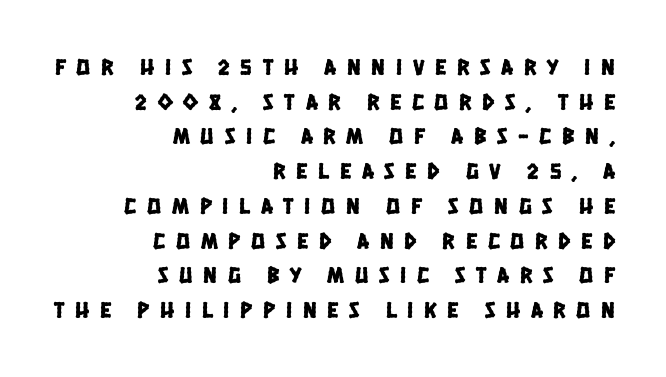
{"underline": "no", "align": "right", "line_spacing": "normal", "line_spacing_ratio": 1.51, "letter_spacing": "wide", "letter_spacing_em": 0.47, "glyph_px": 23}
